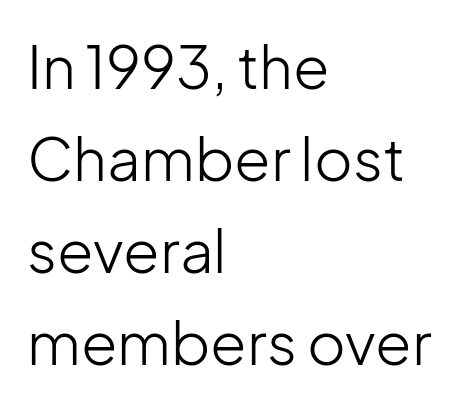
The image shows 59 px light sans-serif type, upright; set left-aligned, normal line spacing (1.56x), normal letter spacing, not underlined; low stroke contrast and a medium x-height.
